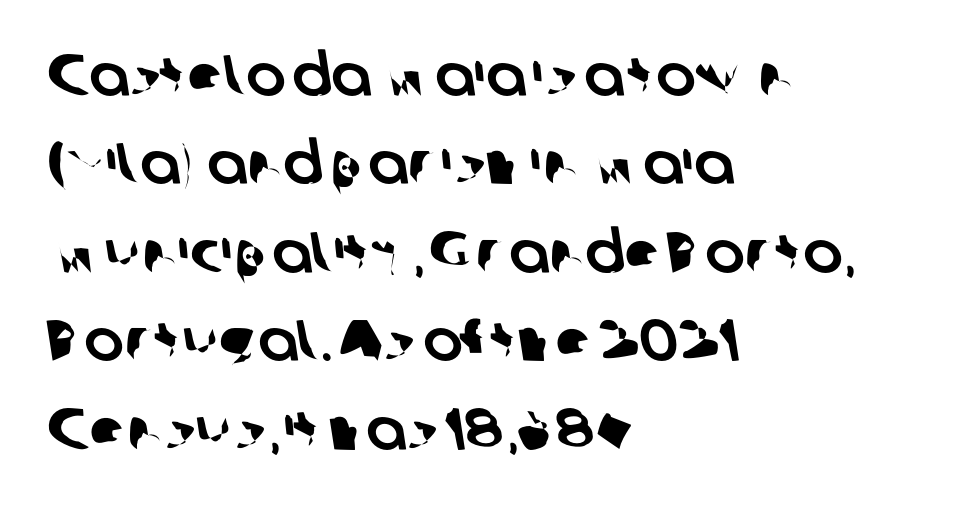
The image shows 59 px sans-serif type; set left-aligned, normal line spacing (1.5x), normal letter spacing, not underlined; low stroke contrast and a medium x-height.
